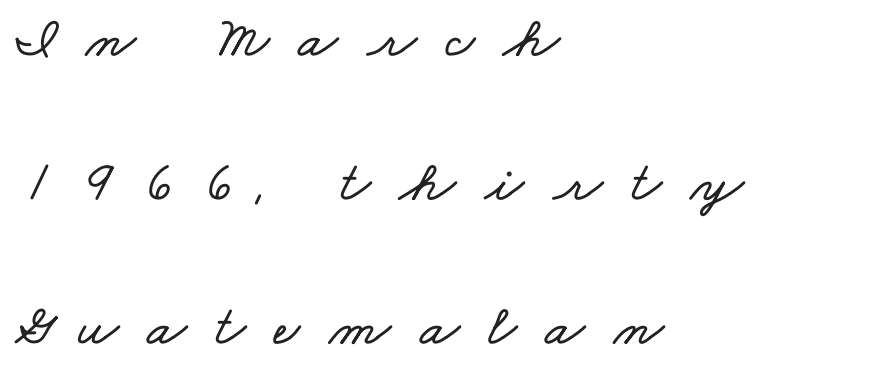
Q: Is the text underlined? A: No.
Q: How is the paragraph aligned? A: Left-aligned.
Q: Is the spacing between letters normal or unusually wide? A: Unusually wide.
Q: Is the spacing between lines tight, normal or loose? A: Loose.
Q: Width (condensed, normal, or wide)? A: Wide.
Q: Stroke contrast? A: Low.
Q: x-height? A: Small.
Q: Monospaced? A: No.
